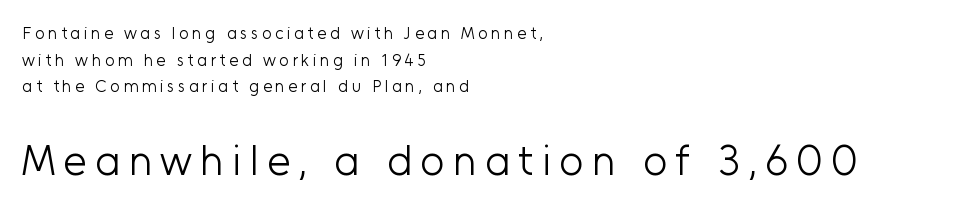
The image shows 42 px light sans-serif type, upright; set left-aligned, normal line spacing (1.56x), unusually wide letter spacing (+0.2 em), not underlined; the second (bottom) block is 2.47x larger; low stroke contrast and a medium x-height.
